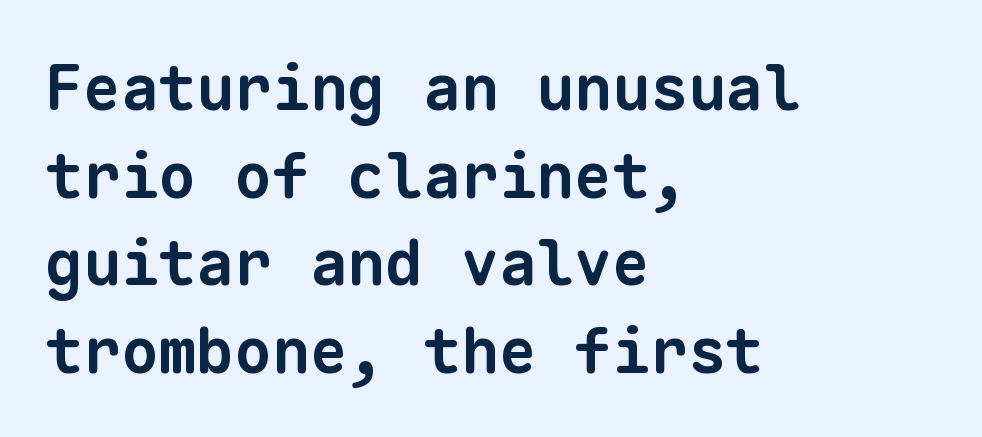
Q: Is the text bold? A: Yes.
Q: Is the typeface a serif or a sans-serif typeface? A: Sans-serif.
Q: Is the text underlined? A: No.
Q: How is the paragraph aligned? A: Left-aligned.
Q: Is the spacing between letters normal or unusually wide? A: Normal.
Q: Is the spacing between lines tight, normal or loose? A: Normal.
Q: Width (condensed, normal, or wide)? A: Normal.
Q: Stroke contrast? A: Low.
Q: x-height? A: Medium.
Q: Monospaced? A: Yes.
